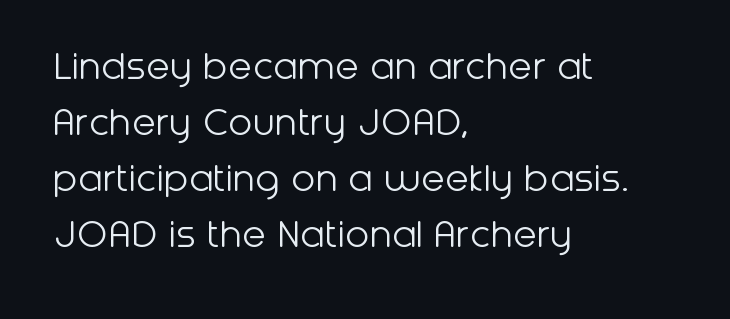
The image shows 44 px light sans-serif type, upright; set left-aligned, normal line spacing (1.27x), normal letter spacing, not underlined; low stroke contrast and a medium x-height.
